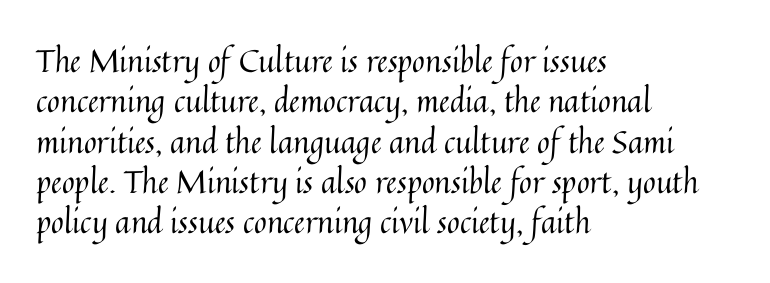
{"bold": "no", "weight": "regular", "width": "normal", "stroke_contrast": "medium", "x_height": "medium", "monospaced": "no", "underline": "no", "align": "left", "line_spacing": "normal", "line_spacing_ratio": 1.3, "letter_spacing": "normal", "letter_spacing_em": 0.0, "glyph_px": 31}
